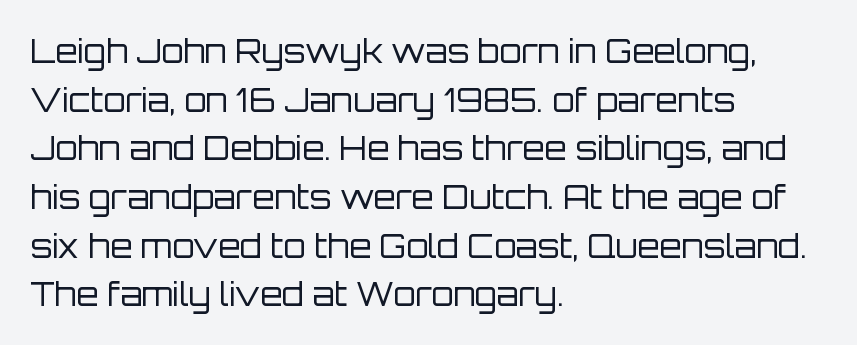
Reading down the block, your eye returns to a fixed left position each line. The rendering uses natural spacing where letterforms have individual widths. The glyphs in this specimen are sans serif. Letters rest on an invisible, unmarked baseline. The block of text has a typical density, with ordinary space between rows.
